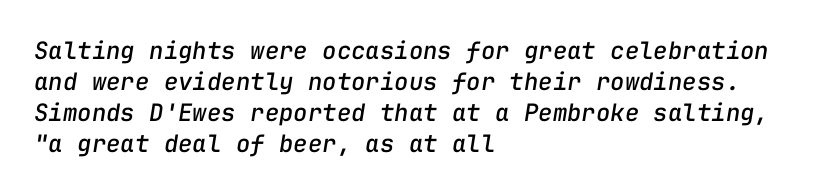
The image shows 24 px text type, italic (leaning right); set left-aligned, normal line spacing (1.29x), normal letter spacing, not underlined.
